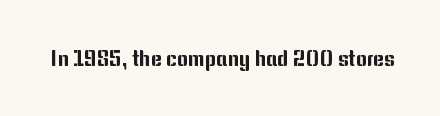
Q: Is the text italic (slanted)? A: No, it is upright.
Q: Is the text underlined? A: No.
Q: Is the spacing between letters normal or unusually wide? A: Normal.
